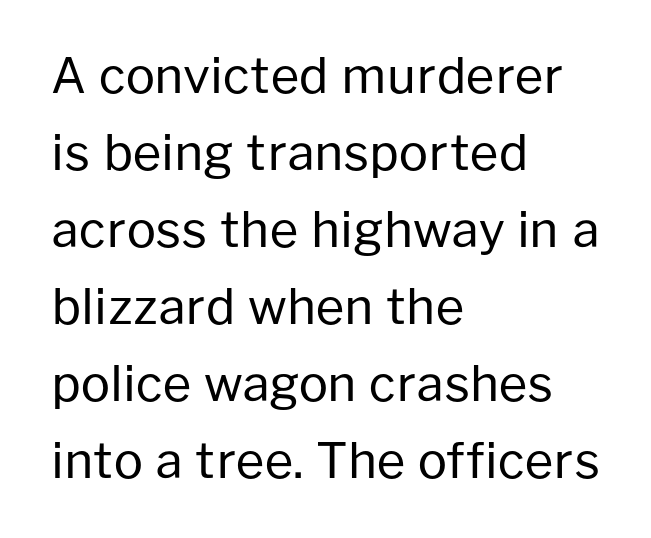
Short and long lines alike share a common starting point at left. A typesetter would mark this as roman, not italic. Weight: regular or lighter. The lines sit at an ordinary, default distance from one another. These lines are rendered in a variable-pitch font. In terms of letterform style, serifs are entirely absent.
